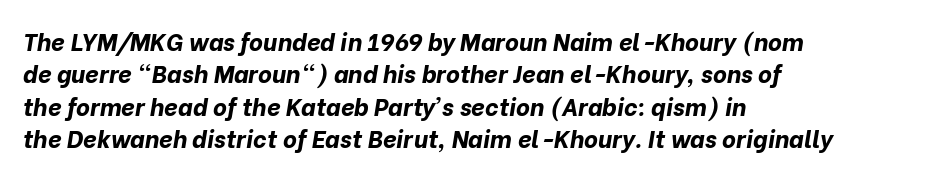
{"italic": "yes", "lean": "right", "slant_degrees": 10, "bold": "yes", "underline": "no", "align": "left", "line_spacing": "normal", "line_spacing_ratio": 1.35, "letter_spacing": "normal", "letter_spacing_em": 0.0, "glyph_px": 24}
